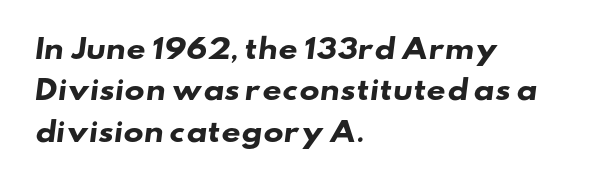
Q: Is the text bold? A: Yes.
Q: Is the text underlined? A: No.
Q: How is the paragraph aligned? A: Left-aligned.
Q: Is the spacing between letters normal or unusually wide? A: Normal.
Q: Is the spacing between lines tight, normal or loose? A: Normal.
